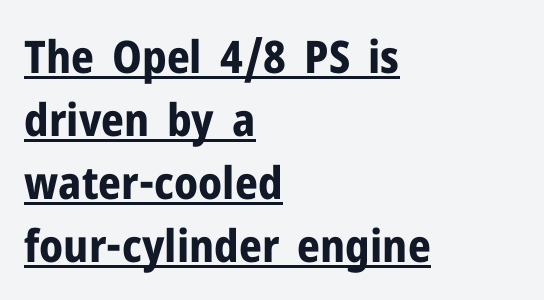
Weight: bold. To sum up the face: it is a sans, with no serifs. The letters advance in unequal steps, a hallmark of proportional type. The words here are underlined. Short note: letters normally spaced. Typeset ragged right — the left edge is the straight one.
